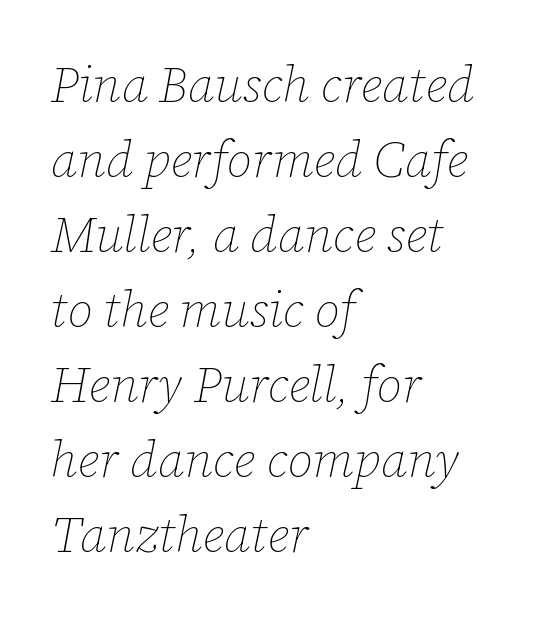
The image shows 50 px thin type, italic (leaning right); set left-aligned, normal line spacing (1.5x), normal letter spacing, not underlined; low stroke contrast and a medium x-height.
